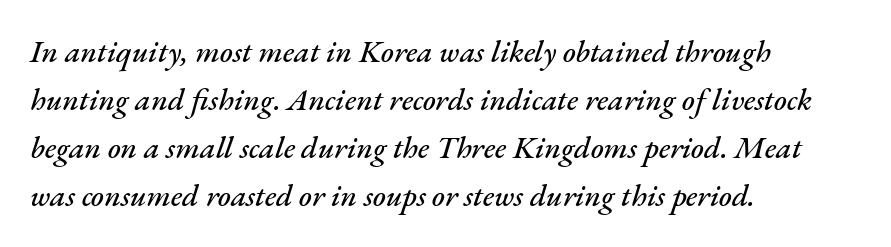
The image shows 31 px text type, italic (leaning right); set left-aligned, normal line spacing (1.55x), normal letter spacing, not underlined; medium stroke contrast and a small x-height.
